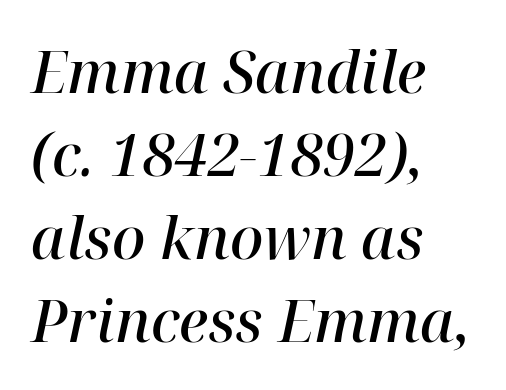
{"serif": "yes", "italic": "yes", "lean": "right", "slant_degrees": 12, "bold": "semi", "weight": "semibold", "width": "normal", "stroke_contrast": "high", "x_height": "medium", "monospaced": "no", "underline": "no", "align": "left", "line_spacing": "normal", "line_spacing_ratio": 1.43, "letter_spacing": "normal", "letter_spacing_em": 0.0, "glyph_px": 58}
